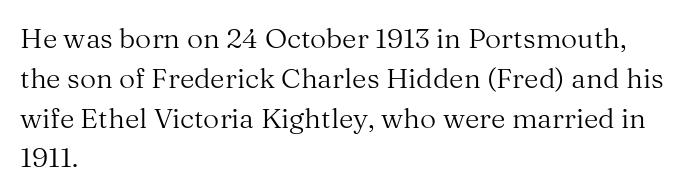
{"serif": "yes", "italic": "no", "bold": "no", "weight": "regular", "width": "normal", "stroke_contrast": "medium", "x_height": "medium", "monospaced": "no", "underline": "no", "align": "left", "line_spacing": "normal", "line_spacing_ratio": 1.42, "letter_spacing": "normal", "letter_spacing_em": 0.0, "glyph_px": 28}
